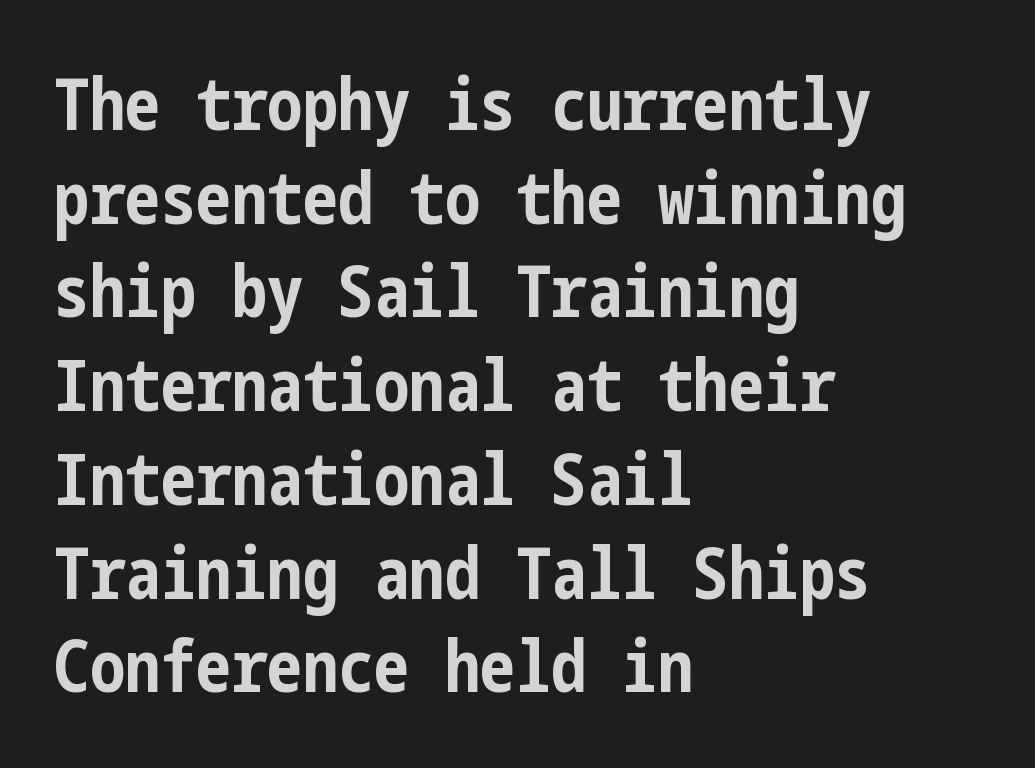
{"serif": "no", "italic": "no", "bold": "yes", "weight": "bold", "width": "condensed", "stroke_contrast": "low", "x_height": "medium", "underline": "no", "align": "left", "line_spacing": "normal", "line_spacing_ratio": 1.32, "letter_spacing": "normal", "letter_spacing_em": 0.0, "glyph_px": 71}
